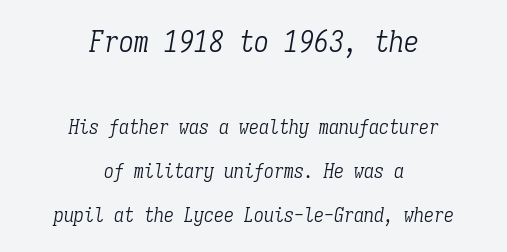
{"serif": "yes", "italic": "yes", "lean": "right", "slant_degrees": 9, "bold": "no", "weight": "light", "width": "condensed", "stroke_contrast": "low", "x_height": "medium", "monospaced": "yes", "underline": "no", "align": "center", "line_spacing": "loose", "line_spacing_ratio": 2.22, "letter_spacing": "normal", "letter_spacing_em": 0.0, "larger_block": "first", "size_ratio": 1.5, "glyph_px": 30}
